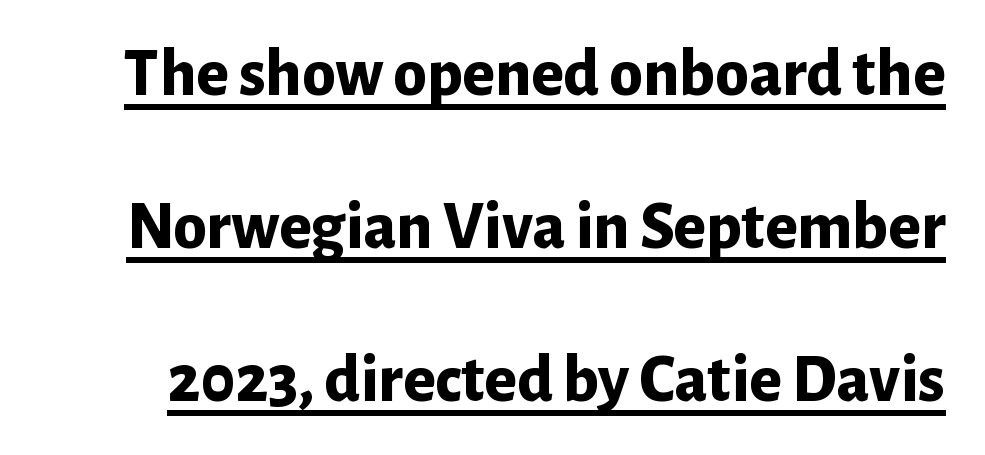
Descenders here cross a horizontal rule under the line. Posture: straight, roman, zero tilt. This sample has the flowing, uneven cadence of proportional lettering. Strong, thick strokes mark this as bold type. Type style note: lacks serifs.
